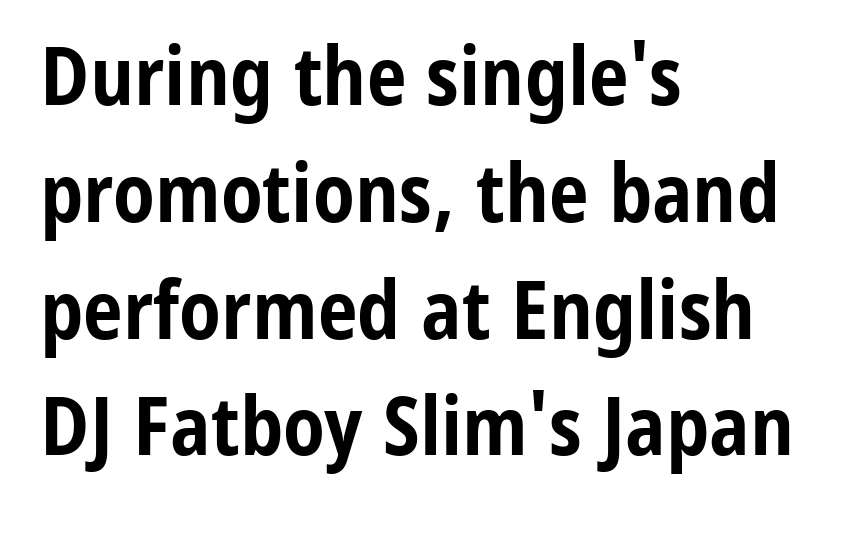
The image shows 80 px bold, condensed sans-serif type, upright; set left-aligned, normal line spacing (1.46x), normal letter spacing, not underlined; low stroke contrast and a medium x-height.
